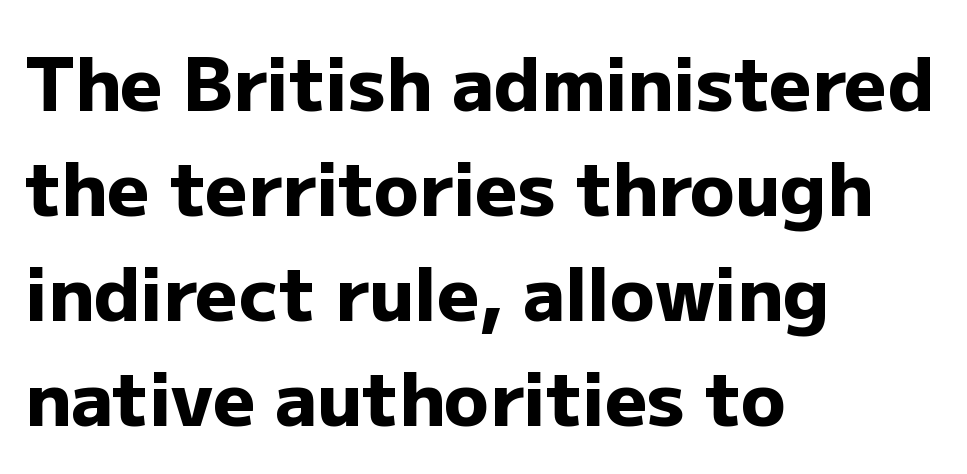
The letters sit at their default tracking, neither squeezed nor spread. The font family rendered here belongs to the sans-serif group. Does the copy run flush right? No — it runs flush left. What weight is shown? A full bold with thick strokes. The rendering uses natural spacing where letterforms have individual widths.
